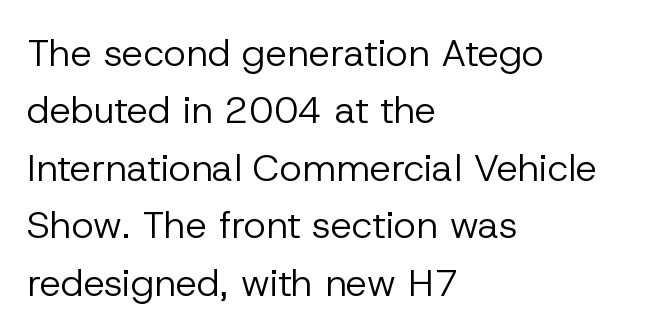
Q: Is the text bold? A: No.
Q: Is the text italic (slanted)? A: No, it is upright.
Q: Is the typeface a serif or a sans-serif typeface? A: Sans-serif.
Q: Is the text underlined? A: No.
Q: How is the paragraph aligned? A: Left-aligned.
Q: Is the spacing between letters normal or unusually wide? A: Normal.
Q: Is the spacing between lines tight, normal or loose? A: Normal.
Q: Width (condensed, normal, or wide)? A: Normal.
Q: Stroke contrast? A: Low.
Q: x-height? A: Medium.
Q: Monospaced? A: No.
